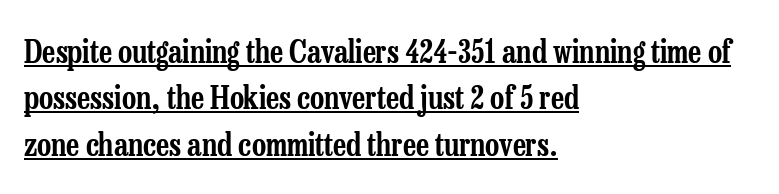
Q: Is the text italic (slanted)? A: No, it is upright.
Q: Is the typeface a serif or a sans-serif typeface? A: Serif.
Q: Is the text underlined? A: Yes.
Q: How is the paragraph aligned? A: Left-aligned.
Q: Is the spacing between letters normal or unusually wide? A: Normal.
Q: Is the spacing between lines tight, normal or loose? A: Normal.
Q: Width (condensed, normal, or wide)? A: Condensed.
Q: Stroke contrast? A: Low.
Q: x-height? A: Medium.
Q: Monospaced? A: No.
